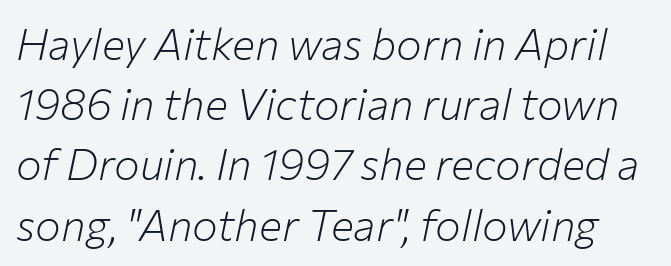
Does the leading feel generous? No, just average. The words here are not underlined. Spacing verdict: proportional, widths tailored to each character. These lines were composed using italics. The horizontal fit of the characters is conventional and even.
